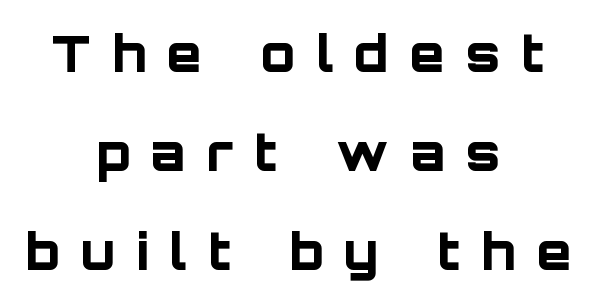
Tracking here is generous; glyphs stand well apart from one another. Quick note: interline space is abundant. Does the type have serifs? No, each stem ends abruptly. Unmarked baselines from the first word to the last.
